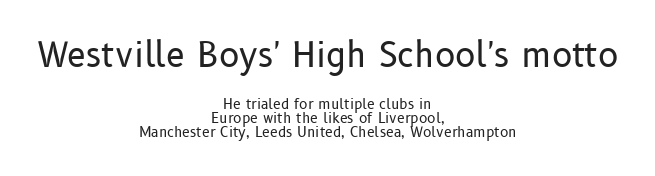
Q: Is the text bold? A: No.
Q: Is the text italic (slanted)? A: No, it is upright.
Q: Is the typeface a serif or a sans-serif typeface? A: Sans-serif.
Q: Is the text underlined? A: No.
Q: How is the paragraph aligned? A: Centered.
Q: Is the spacing between letters normal or unusually wide? A: Normal.
Q: Is the spacing between lines tight, normal or loose? A: Tight.
Q: Which block of text is set in a larger size, the first (top) or the second (bottom)? A: The first (top) one.
Q: Width (condensed, normal, or wide)? A: Normal.
Q: Stroke contrast? A: Low.
Q: x-height? A: Medium.
Q: Monospaced? A: No.
